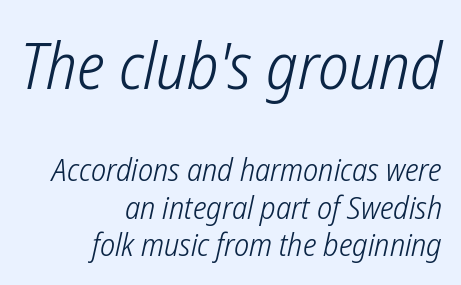
The image shows 65 px light, condensed sans-serif type; set right-aligned, line spacing 1.16x, normal letter spacing, not underlined; the first (top) block is 2.03x larger; low stroke contrast and a medium x-height.
